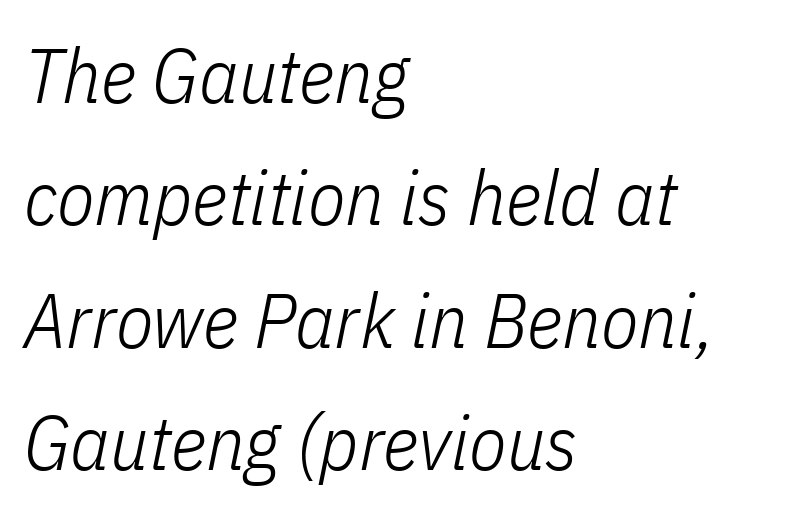
The face used here is proportionally spaced, like ordinary book or web type. Line starts are locked; line ends wander. If you drew a line through each stem, it would be angled. Rule under the text: the space is simply empty. The vertical gap from one line to the next is medium.
